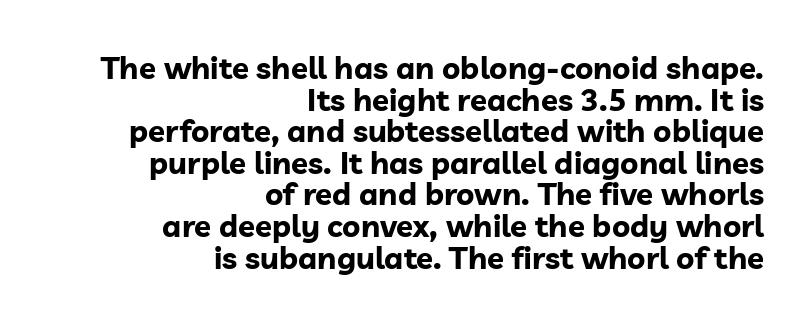
Q: Is the text bold? A: Yes.
Q: Is the text italic (slanted)? A: No, it is upright.
Q: Is the typeface a serif or a sans-serif typeface? A: Sans-serif.
Q: Is the text underlined? A: No.
Q: How is the paragraph aligned? A: Right-aligned.
Q: Is the spacing between letters normal or unusually wide? A: Normal.
Q: Is the spacing between lines tight, normal or loose? A: Tight.
Q: Width (condensed, normal, or wide)? A: Normal.
Q: Stroke contrast? A: Low.
Q: x-height? A: Medium.
Q: Monospaced? A: No.
